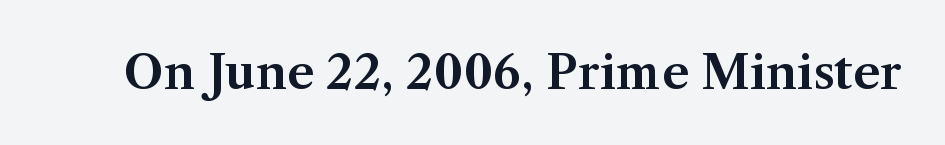
Q: Is the text italic (slanted)? A: No, it is upright.
Q: Is the typeface a serif or a sans-serif typeface? A: Serif.
Q: Is the text underlined? A: No.
Q: Is the spacing between letters normal or unusually wide? A: Normal.
Q: Width (condensed, normal, or wide)? A: Normal.
Q: Stroke contrast? A: Medium.
Q: x-height? A: Medium.
Q: Monospaced? A: No.
